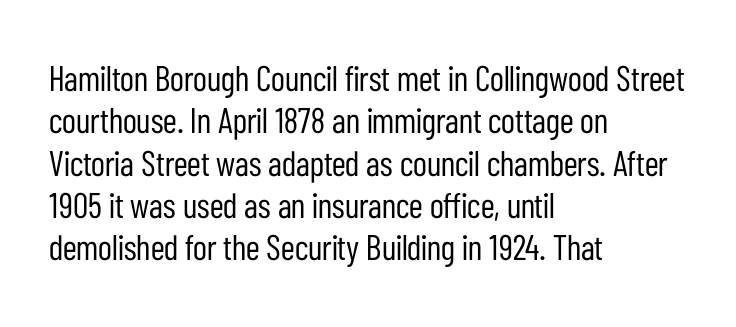
{"serif": "no", "italic": "no", "bold": "no", "weight": "regular", "width": "condensed", "stroke_contrast": "low", "x_height": "medium", "monospaced": "no", "underline": "no", "align": "left", "line_spacing_ratio": 1.21, "letter_spacing": "normal", "letter_spacing_em": 0.0, "glyph_px": 35}
